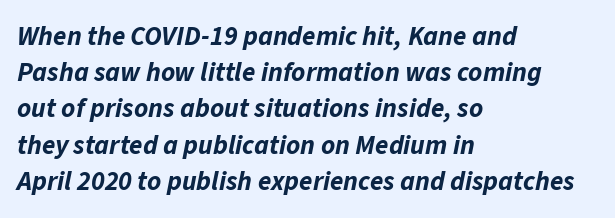
{"italic": "yes", "lean": "right", "slant_degrees": 11, "bold": "yes", "underline": "no", "align": "left", "line_spacing": "normal", "line_spacing_ratio": 1.34, "letter_spacing": "normal", "letter_spacing_em": 0.0, "glyph_px": 27}
